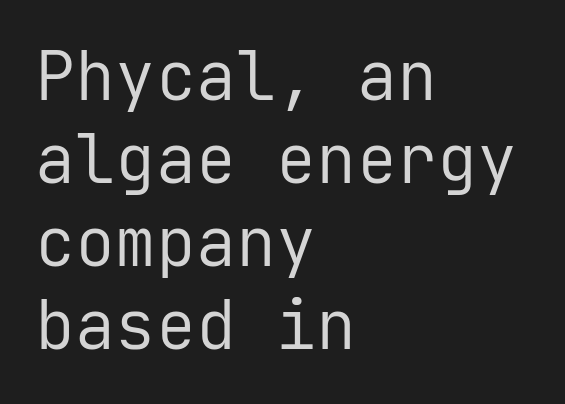
{"serif": "no", "italic": "no", "bold": "no", "weight": "regular", "width": "normal", "stroke_contrast": "low", "x_height": "medium", "monospaced": "yes", "underline": "no", "align": "left", "line_spacing_ratio": 1.24, "letter_spacing": "normal", "letter_spacing_em": 0.0, "glyph_px": 67}
